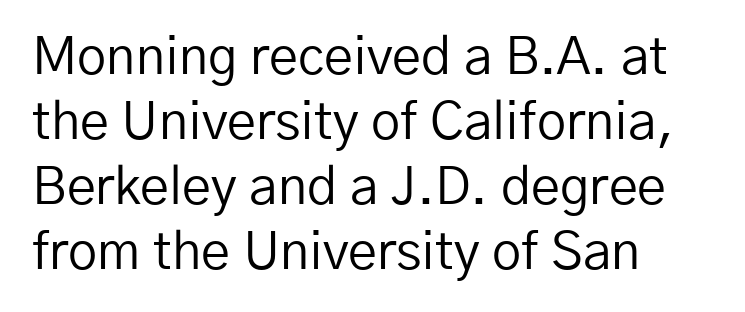
Q: Is the text bold? A: No.
Q: Is the text italic (slanted)? A: No, it is upright.
Q: Is the typeface a serif or a sans-serif typeface? A: Sans-serif.
Q: Is the text underlined? A: No.
Q: How is the paragraph aligned? A: Left-aligned.
Q: Is the spacing between letters normal or unusually wide? A: Normal.
Q: Is the spacing between lines tight, normal or loose? A: Normal.
Q: Width (condensed, normal, or wide)? A: Normal.
Q: Stroke contrast? A: Low.
Q: x-height? A: Medium.
Q: Monospaced? A: No.
